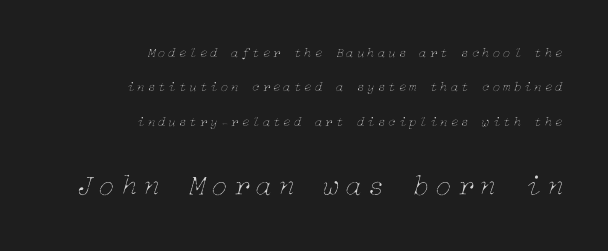
{"italic": "yes", "lean": "right", "slant_degrees": 15, "bold": "no", "weight": "thin", "width": "normal", "stroke_contrast": "low", "x_height": "medium", "underline": "no", "align": "right", "line_spacing": "loose", "line_spacing_ratio": 2.46, "letter_spacing": "wide", "letter_spacing_em": 0.2, "larger_block": "second", "size_ratio": 2.14, "glyph_px": 30}
